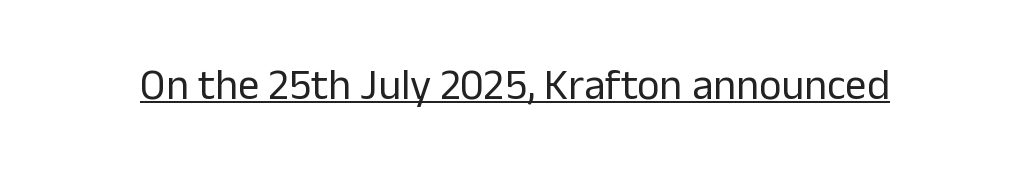
The image shows 43 px regular-weight sans-serif type, upright; set normal letter spacing, underlined; low stroke contrast and a medium x-height.
